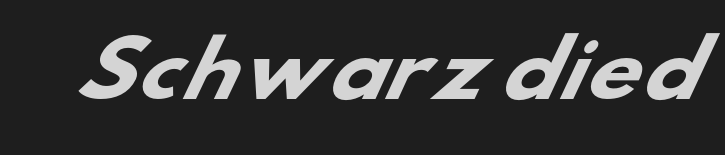
The image shows 75 px heavy, wide sans-serif type; set normal letter spacing, not underlined; low stroke contrast and a small x-height.
